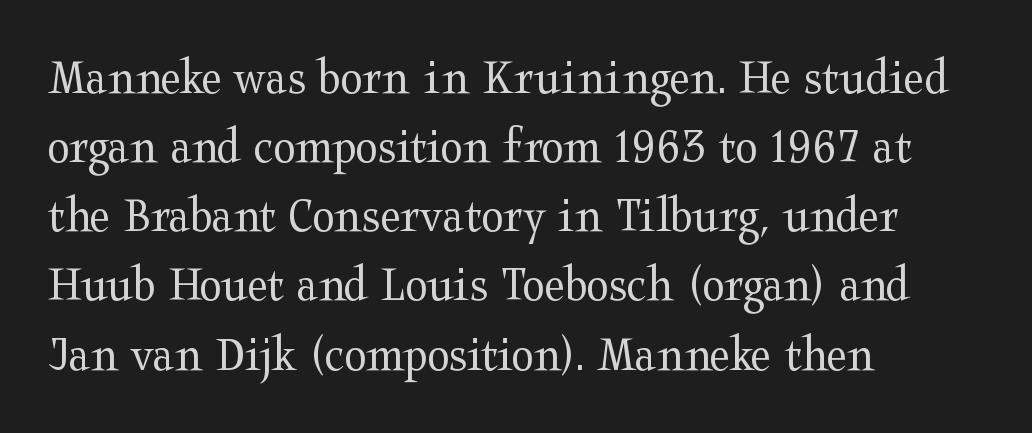
{"serif": "yes", "italic": "no", "bold": "no", "weight": "regular", "width": "wide", "stroke_contrast": "medium", "x_height": "medium", "monospaced": "no", "underline": "no", "align": "left", "line_spacing": "normal", "line_spacing_ratio": 1.33, "letter_spacing": "normal", "letter_spacing_em": 0.0, "glyph_px": 52}
